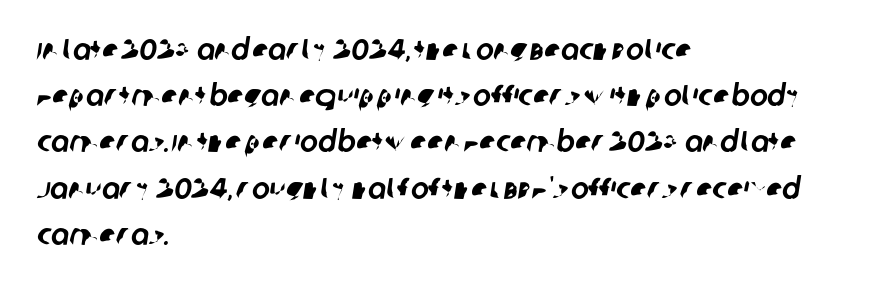
{"serif": "no", "width": "normal", "stroke_contrast": "low", "x_height": "large", "monospaced": "no", "underline": "no", "align": "left", "line_spacing": "normal", "line_spacing_ratio": 1.54, "letter_spacing": "normal", "letter_spacing_em": 0.0, "glyph_px": 30}
